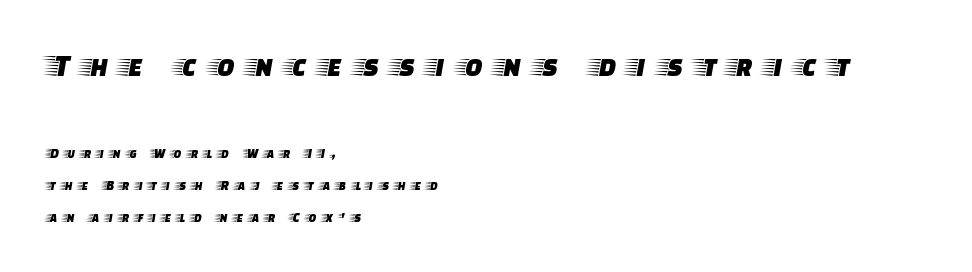
The image shows 32 px wide serif type; set left-aligned, loose line spacing (2.27x), unusually wide letter spacing (+0.43 em), not underlined; the first (top) block is 2.29x larger; low stroke contrast and a large x-height.
